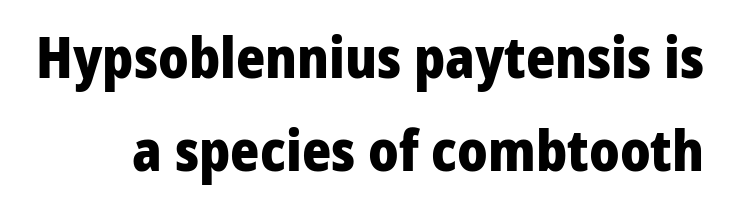
Q: Is the text bold? A: Yes.
Q: Is the text italic (slanted)? A: No, it is upright.
Q: Is the typeface a serif or a sans-serif typeface? A: Sans-serif.
Q: Is the text underlined? A: No.
Q: Is the spacing between letters normal or unusually wide? A: Normal.
Q: Is the spacing between lines tight, normal or loose? A: Normal.
Q: Width (condensed, normal, or wide)? A: Normal.
Q: Stroke contrast? A: Low.
Q: x-height? A: Medium.
Q: Monospaced? A: No.
